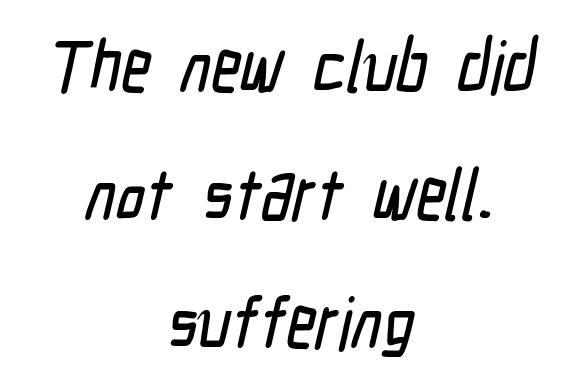
Q: Is the typeface a serif or a sans-serif typeface? A: Sans-serif.
Q: Is the text underlined? A: No.
Q: How is the paragraph aligned? A: Centered.
Q: Is the spacing between letters normal or unusually wide? A: Normal.
Q: Width (condensed, normal, or wide)? A: Condensed.
Q: Stroke contrast? A: Low.
Q: x-height? A: Medium.
Q: Monospaced? A: No.
